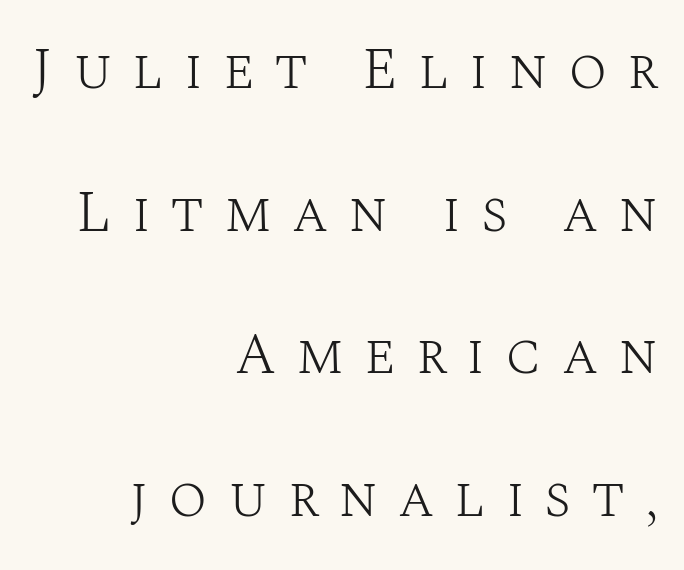
Q: Is the text bold? A: No.
Q: Is the text italic (slanted)? A: No, it is upright.
Q: Is the typeface a serif or a sans-serif typeface? A: Serif.
Q: Is the text underlined? A: No.
Q: How is the paragraph aligned? A: Right-aligned.
Q: Is the spacing between letters normal or unusually wide? A: Unusually wide.
Q: Is the spacing between lines tight, normal or loose? A: Loose.
Q: Width (condensed, normal, or wide)? A: Normal.
Q: Stroke contrast? A: Medium.
Q: x-height? A: Large.
Q: Monospaced? A: No.
